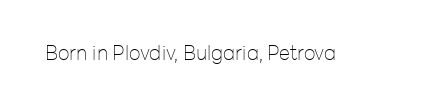
{"italic": "no", "bold": "no", "underline": "no", "letter_spacing": "normal", "letter_spacing_em": 0.0, "glyph_px": 20}
